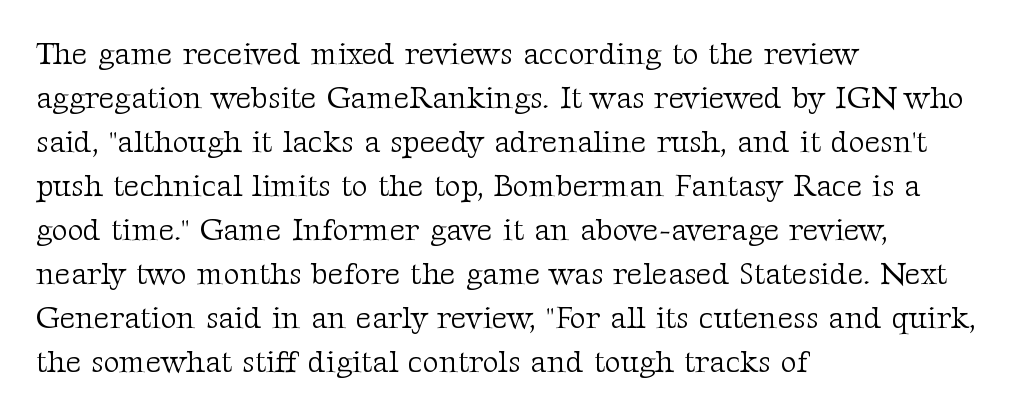
{"serif": "yes", "italic": "no", "bold": "no", "weight": "light", "width": "normal", "stroke_contrast": "medium", "x_height": "medium", "monospaced": "no", "underline": "no", "align": "left", "line_spacing": "normal", "line_spacing_ratio": 1.42, "letter_spacing": "normal", "letter_spacing_em": 0.0, "glyph_px": 31}
